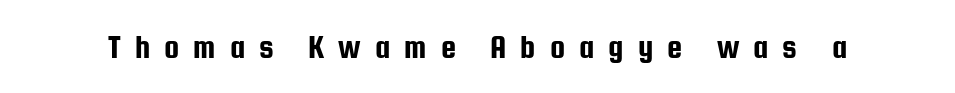
Q: Is the text italic (slanted)? A: No, it is upright.
Q: Is the typeface a serif or a sans-serif typeface? A: Sans-serif.
Q: Is the text underlined? A: No.
Q: Is the spacing between letters normal or unusually wide? A: Unusually wide.
Q: Width (condensed, normal, or wide)? A: Condensed.
Q: Stroke contrast? A: Low.
Q: x-height? A: Medium.
Q: Monospaced? A: No.
